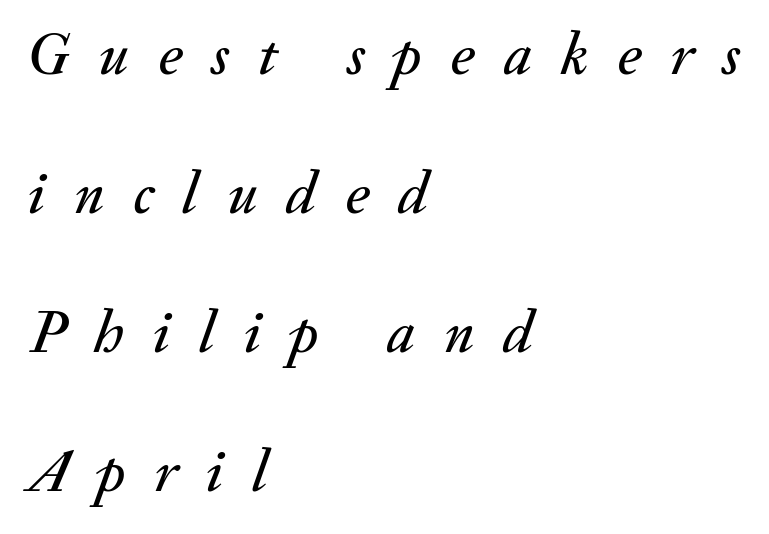
{"italic": "yes", "lean": "right", "slant_degrees": 20, "width": "normal", "stroke_contrast": "medium", "x_height": "small", "monospaced": "no", "underline": "no", "align": "left", "line_spacing": "loose", "line_spacing_ratio": 2.28, "letter_spacing": "wide", "letter_spacing_em": 0.47, "glyph_px": 61}
